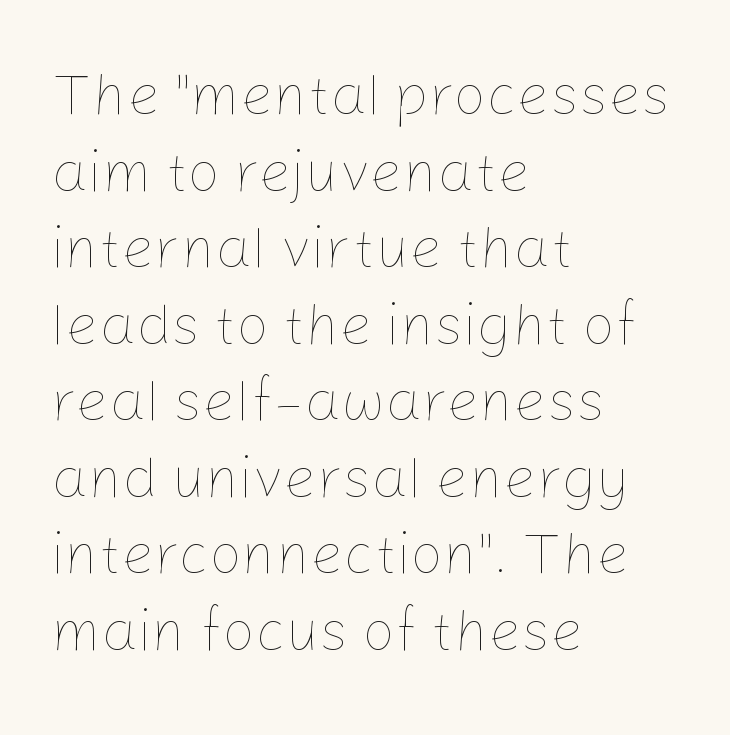
The image shows 58 px thin type, upright; set left-aligned, normal line spacing (1.32x), normal letter spacing, not underlined; low stroke contrast and a medium x-height.
